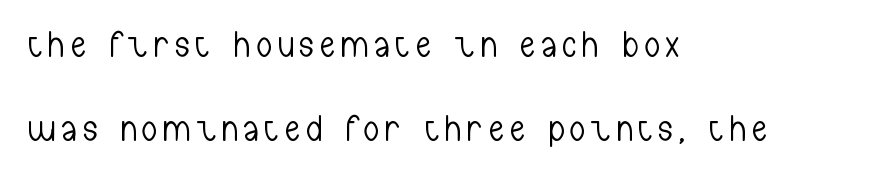
{"serif": "no", "italic": "no", "bold": "no", "weight": "light", "width": "condensed", "stroke_contrast": "low", "x_height": "medium", "monospaced": "no", "underline": "no", "align": "left", "line_spacing": "loose", "line_spacing_ratio": 2.27, "glyph_px": 37}
